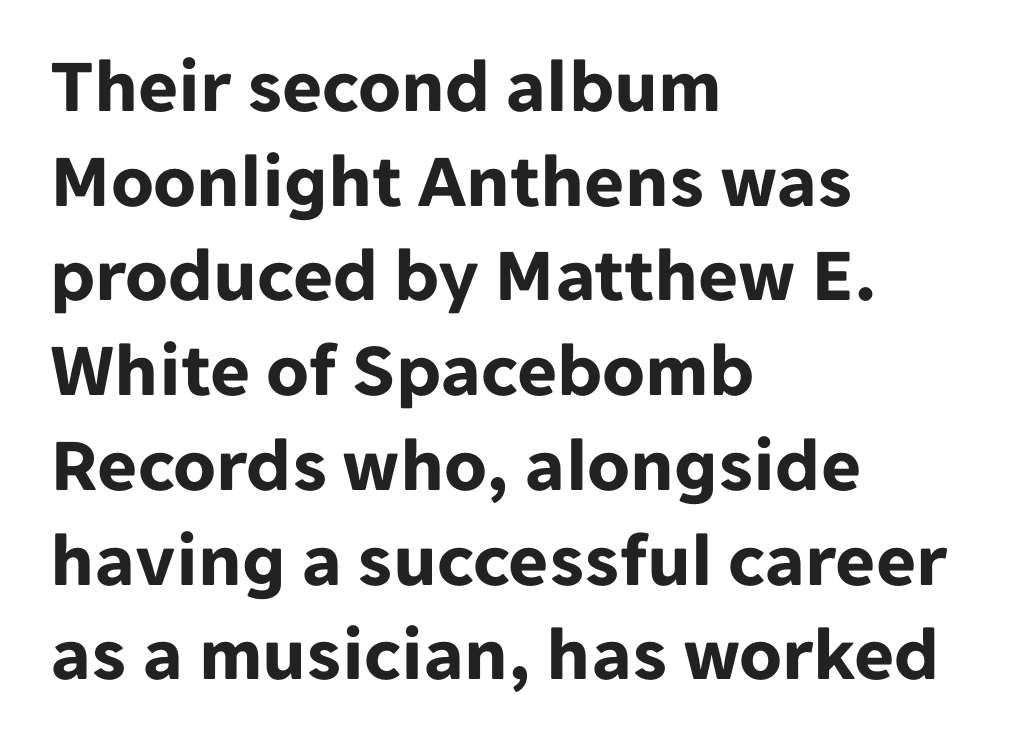
Q: Is the text bold? A: Yes.
Q: Is the text italic (slanted)? A: No, it is upright.
Q: Is the typeface a serif or a sans-serif typeface? A: Sans-serif.
Q: Is the text underlined? A: No.
Q: How is the paragraph aligned? A: Left-aligned.
Q: Is the spacing between letters normal or unusually wide? A: Normal.
Q: Width (condensed, normal, or wide)? A: Normal.
Q: Stroke contrast? A: Low.
Q: x-height? A: Medium.
Q: Monospaced? A: No.
